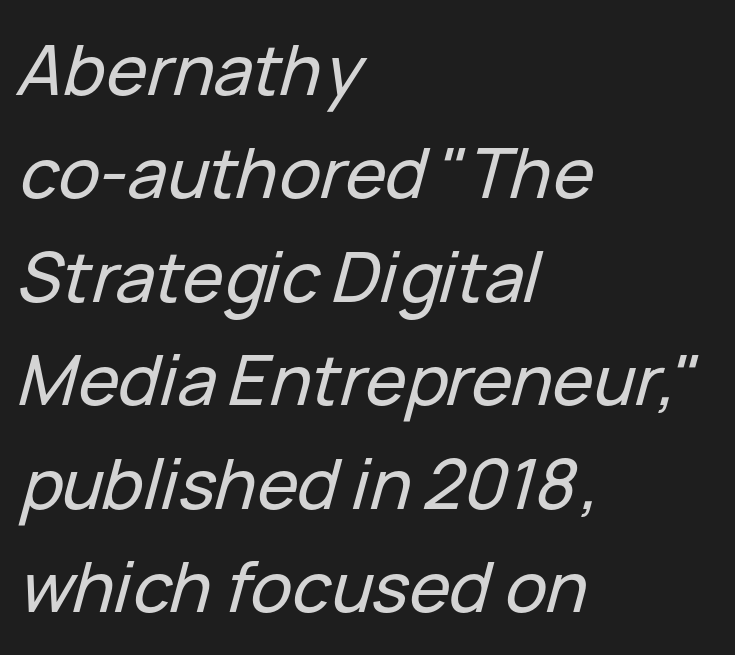
The image shows 69 px text type, italic (leaning right); set left-aligned, normal line spacing (1.5x), normal letter spacing, not underlined; low stroke contrast and a medium x-height.
